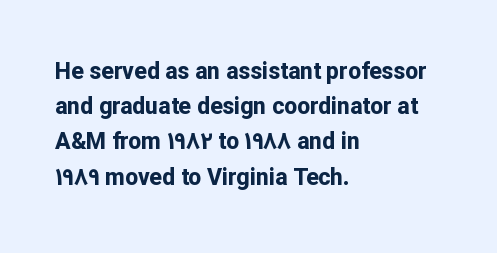
Each new line begins a customary step beneath the previous one. This rendering leaves character spacing at its baseline value. The lettering stays uniformly vertical, giving the passage a roman look. This rendering features lettering with no underline. A student would call this left alignment; a typographer would say flush left, rag right. Is the type bold? Yes — the strokes are clearly thick and heavy.
